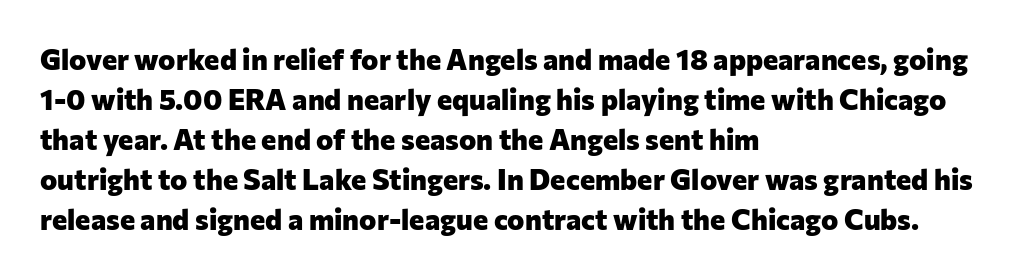
Note the varied advance widths — an 'i' is clearly narrower than an 'm'. Look at the stroke-to-counter ratio: heavy, a bold. Vertical spacing — default. Line beginnings align vertically; line endings do not. Rendered with straight, roman letterforms.
